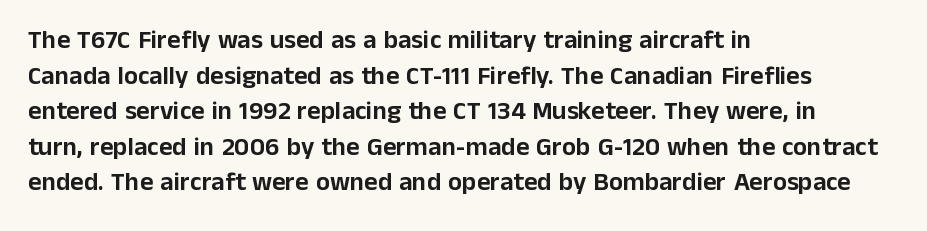
{"italic": "no", "underline": "no", "align": "left", "line_spacing": "normal", "line_spacing_ratio": 1.37, "letter_spacing": "normal", "letter_spacing_em": 0.0, "glyph_px": 26}
